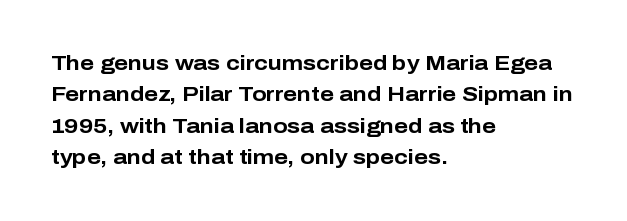
Q: Is the text bold? A: Yes.
Q: Is the text italic (slanted)? A: No, it is upright.
Q: Is the text underlined? A: No.
Q: How is the paragraph aligned? A: Left-aligned.
Q: Is the spacing between letters normal or unusually wide? A: Normal.
Q: Is the spacing between lines tight, normal or loose? A: Normal.
